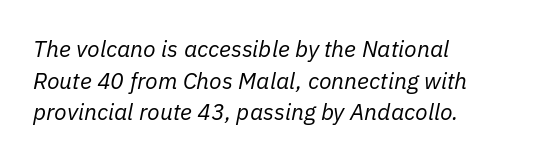
The image shows 23 px text type, italic (leaning right); set left-aligned, normal line spacing (1.38x), normal letter spacing, not underlined.
